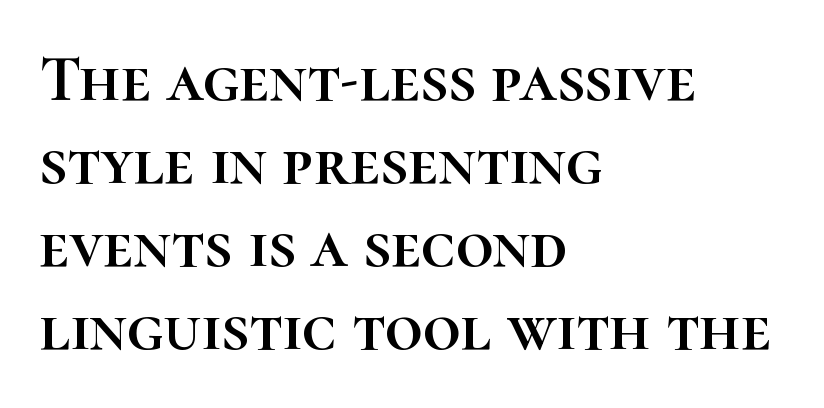
{"italic": "no", "width": "normal", "stroke_contrast": "high", "x_height": "medium", "monospaced": "no", "underline": "no", "align": "left", "line_spacing": "normal", "line_spacing_ratio": 1.26, "letter_spacing": "normal", "letter_spacing_em": 0.0, "glyph_px": 66}
